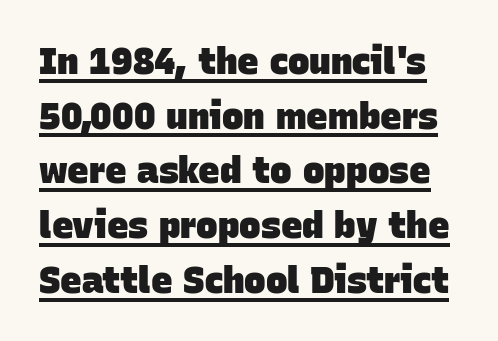
Q: Is the text bold? A: Yes.
Q: Is the typeface a serif or a sans-serif typeface? A: Sans-serif.
Q: Is the text underlined? A: Yes.
Q: Is the spacing between letters normal or unusually wide? A: Normal.
Q: Is the spacing between lines tight, normal or loose? A: Normal.
Q: Width (condensed, normal, or wide)? A: Normal.
Q: Stroke contrast? A: Low.
Q: x-height? A: Large.
Q: Monospaced? A: No.
